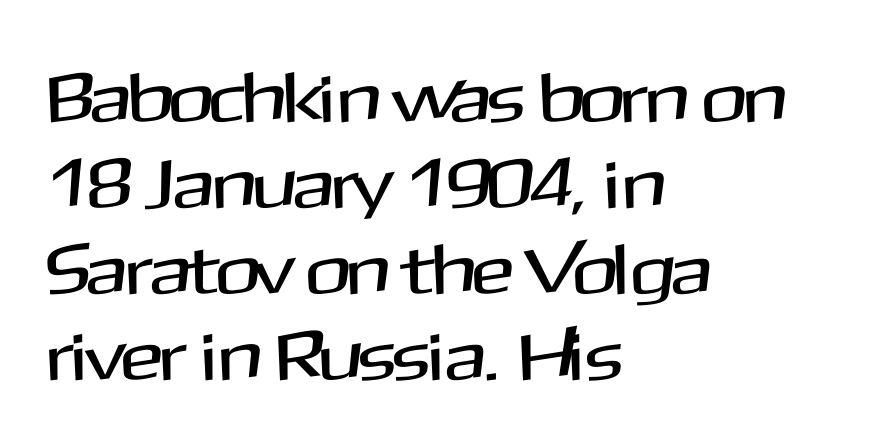
The image shows 71 px sans-serif type, upright; set left-aligned, line spacing 1.21x, normal letter spacing, not underlined; medium stroke contrast and a medium x-height.
